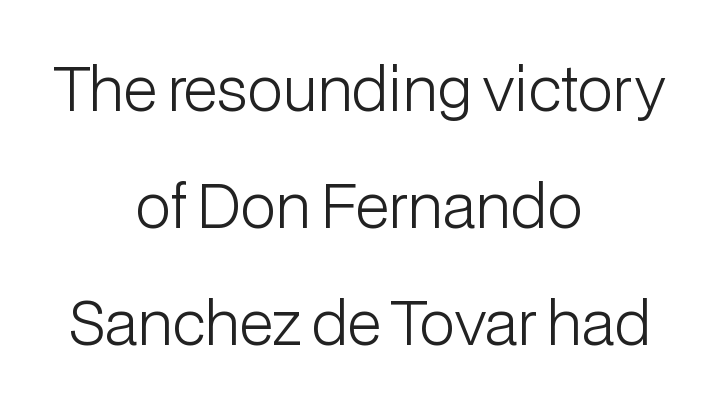
Q: Is the text bold? A: No.
Q: Is the text italic (slanted)? A: No, it is upright.
Q: Is the typeface a serif or a sans-serif typeface? A: Sans-serif.
Q: Is the text underlined? A: No.
Q: How is the paragraph aligned? A: Centered.
Q: Is the spacing between letters normal or unusually wide? A: Normal.
Q: Is the spacing between lines tight, normal or loose? A: Loose.
Q: Width (condensed, normal, or wide)? A: Normal.
Q: Stroke contrast? A: Low.
Q: x-height? A: Medium.
Q: Monospaced? A: No.
